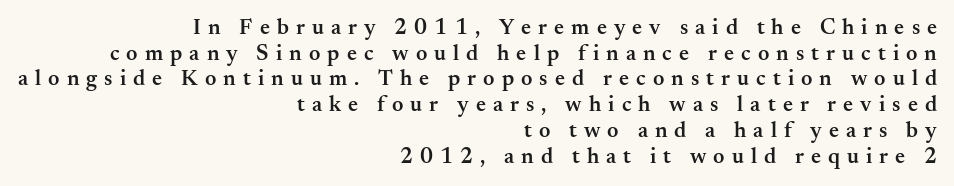
{"italic": "no", "bold": "semi", "underline": "no", "align": "right", "line_spacing_ratio": 1.17, "letter_spacing": "wide", "letter_spacing_em": 0.32, "glyph_px": 22}
